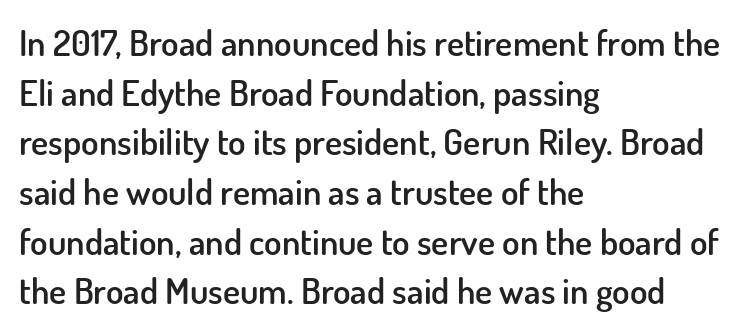
{"serif": "no", "italic": "no", "bold": "semi", "weight": "semibold", "width": "normal", "stroke_contrast": "low", "x_height": "small", "monospaced": "no", "underline": "no", "align": "left", "line_spacing": "normal", "line_spacing_ratio": 1.38, "letter_spacing": "normal", "letter_spacing_em": 0.0, "glyph_px": 36}
